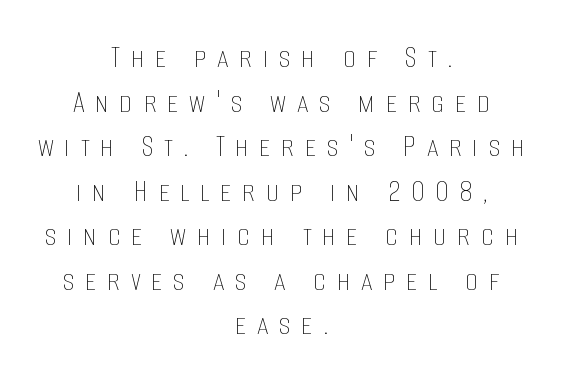
The space between consecutive lines is moderate. Compared with typical body copy, the letter spacing here is much looser. The letters look calm and open, with moderate or lighter stems. Note the varied advance widths — an 'i' is clearly narrower than an 'm'. Casual observation: everything's sitting right in the middle. A clean baseline with only descenders dipping below it.
